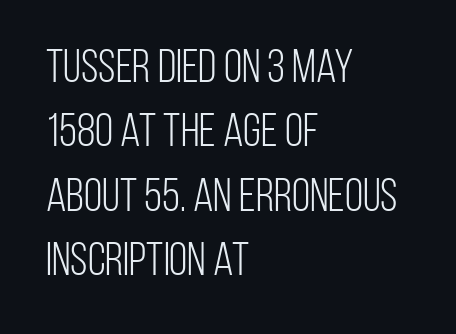
{"serif": "no", "italic": "no", "bold": "no", "weight": "light", "width": "condensed", "stroke_contrast": "low", "x_height": "large", "monospaced": "no", "underline": "no", "align": "left", "line_spacing": "normal", "line_spacing_ratio": 1.37, "letter_spacing": "normal", "letter_spacing_em": 0.0, "glyph_px": 47}
